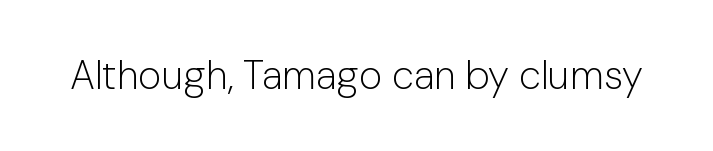
Q: Is the text bold? A: No.
Q: Is the text italic (slanted)? A: No, it is upright.
Q: Is the typeface a serif or a sans-serif typeface? A: Sans-serif.
Q: Is the text underlined? A: No.
Q: Is the spacing between letters normal or unusually wide? A: Normal.
Q: Width (condensed, normal, or wide)? A: Normal.
Q: Stroke contrast? A: Low.
Q: x-height? A: Medium.
Q: Monospaced? A: No.
